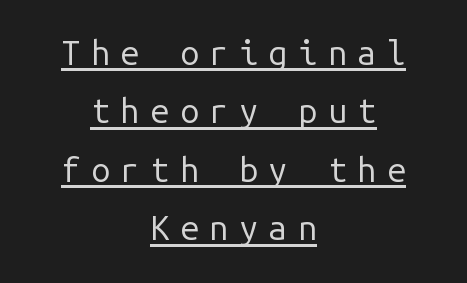
Check where the strokes stop: nothing finishes them off — pure sans. The lettering is marked with a stroke running underneath it. It's the straight-up-and-down kind of type. Is this a heavy cut? Hardly; it is regular or lighter. Tracking here is generous; glyphs stand well apart from one another. The letters march in equal steps, a hallmark of fixed-pitch type.
